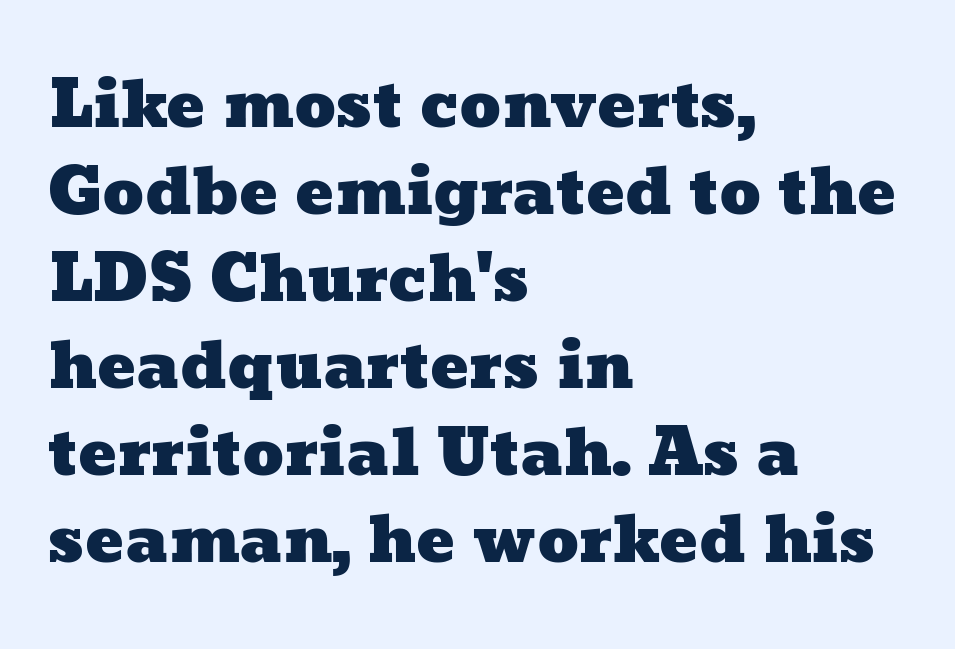
Compared with a centered layout, this one pins lines to the left instead. Each new line begins a customary step beneath the previous one. Has an underline been added? It has not. The letters sit at their default tracking, neither squeezed nor spread. This sample has the flowing, uneven cadence of proportional lettering.
